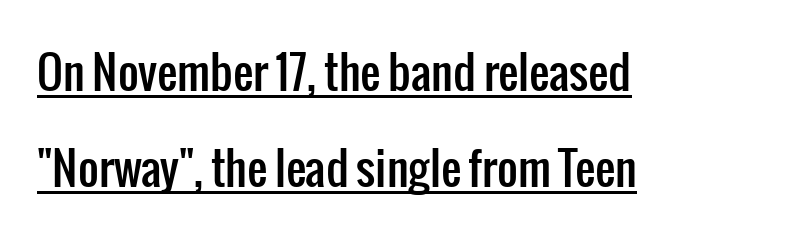
If you drew a line through each stem, it would be perfectly vertical. The characters display no serif detailing; their extremities are plain. Spacing verdict: proportional, widths tailored to each character. The rendering uses the underline text-decoration.
